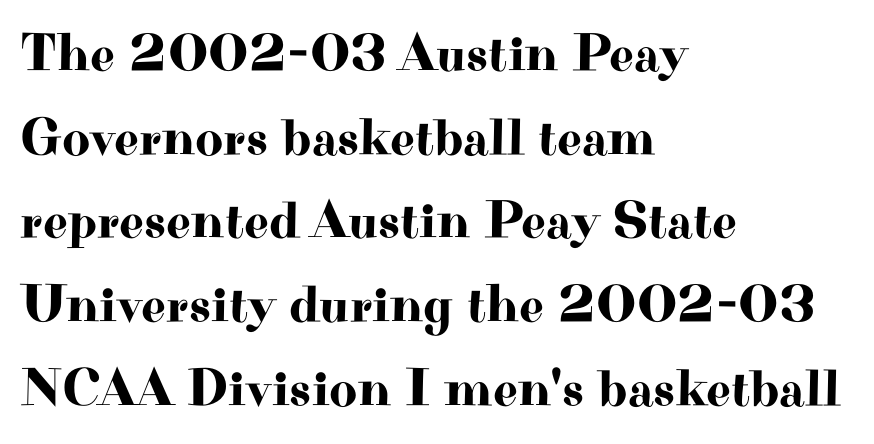
Varying glyph widths throughout — classic text-font behaviour. Descenders hang freely into open space. The line-height multiplier appears to be the usual default. The typeface chosen for these lines features serifs. Horizontal alignment here is leftward, the default for most running prose.
